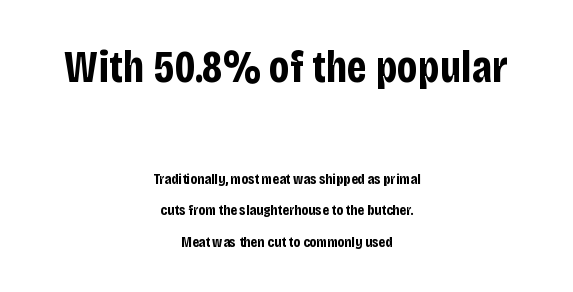
Q: Is the text bold? A: Yes.
Q: Is the text italic (slanted)? A: No, it is upright.
Q: Is the typeface a serif or a sans-serif typeface? A: Sans-serif.
Q: Is the text underlined? A: No.
Q: How is the paragraph aligned? A: Centered.
Q: Is the spacing between letters normal or unusually wide? A: Normal.
Q: Is the spacing between lines tight, normal or loose? A: Loose.
Q: Which block of text is set in a larger size, the first (top) or the second (bottom)? A: The first (top) one.
Q: Width (condensed, normal, or wide)? A: Condensed.
Q: Stroke contrast? A: Low.
Q: x-height? A: Large.
Q: Monospaced? A: No.
